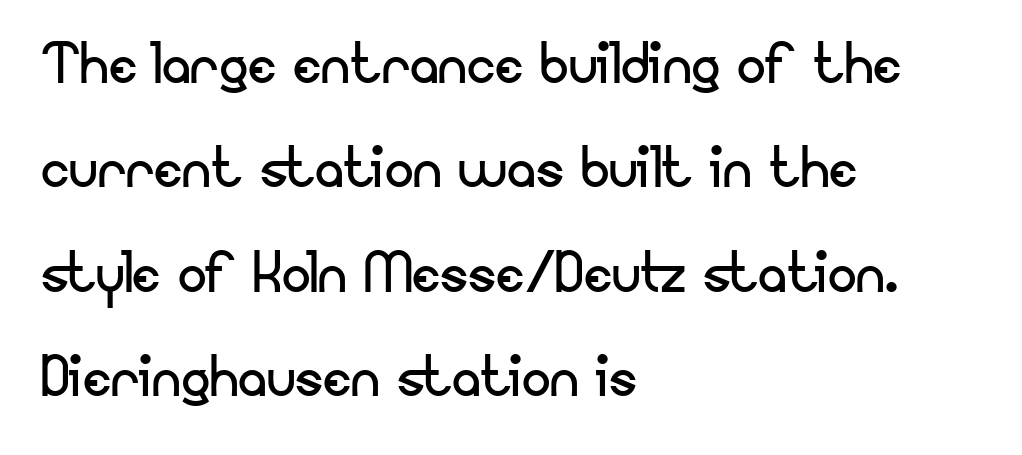
Q: Is the text bold? A: No.
Q: Is the text italic (slanted)? A: No, it is upright.
Q: Is the typeface a serif or a sans-serif typeface? A: Sans-serif.
Q: Is the text underlined? A: No.
Q: How is the paragraph aligned? A: Left-aligned.
Q: Is the spacing between letters normal or unusually wide? A: Normal.
Q: Is the spacing between lines tight, normal or loose? A: Normal.
Q: Width (condensed, normal, or wide)? A: Normal.
Q: Stroke contrast? A: Low.
Q: x-height? A: Small.
Q: Monospaced? A: No.
